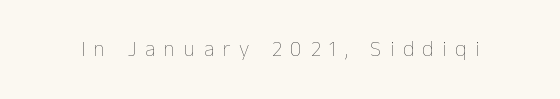
The image shows 22 px text type, upright; set unusually wide letter spacing (+0.39 em), not underlined.
